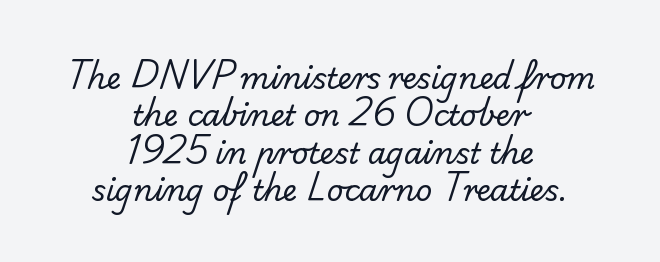
{"serif": "no", "bold": "no", "weight": "regular", "width": "normal", "stroke_contrast": "low", "x_height": "small", "monospaced": "no", "underline": "no", "align": "center", "line_spacing": "normal", "line_spacing_ratio": 1.29, "letter_spacing": "normal", "letter_spacing_em": 0.0, "glyph_px": 29}
